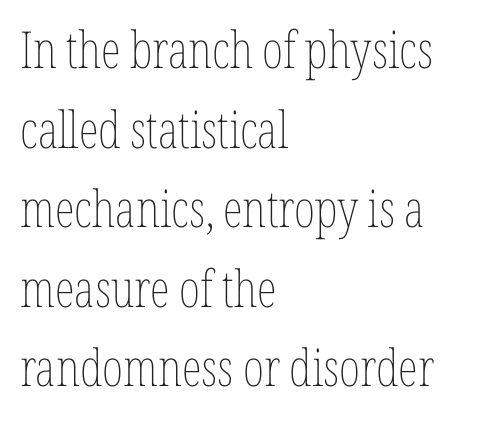
Q: Is the text bold? A: No.
Q: Is the text italic (slanted)? A: No, it is upright.
Q: Is the text underlined? A: No.
Q: How is the paragraph aligned? A: Left-aligned.
Q: Is the spacing between letters normal or unusually wide? A: Normal.
Q: Is the spacing between lines tight, normal or loose? A: Normal.
Q: Width (condensed, normal, or wide)? A: Condensed.
Q: Stroke contrast? A: Low.
Q: x-height? A: Medium.
Q: Monospaced? A: No.
